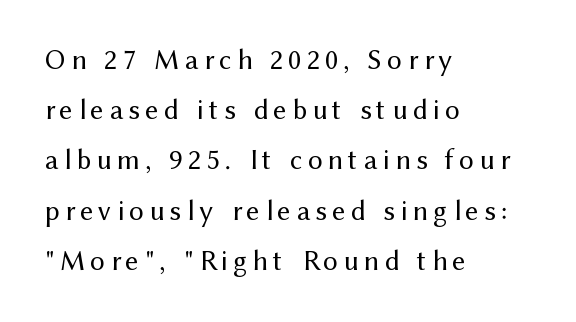
Q: Is the text bold? A: No.
Q: Is the text italic (slanted)? A: No, it is upright.
Q: Is the typeface a serif or a sans-serif typeface? A: Sans-serif.
Q: Is the text underlined? A: No.
Q: How is the paragraph aligned? A: Left-aligned.
Q: Width (condensed, normal, or wide)? A: Normal.
Q: Stroke contrast? A: Medium.
Q: x-height? A: Medium.
Q: Monospaced? A: No.
